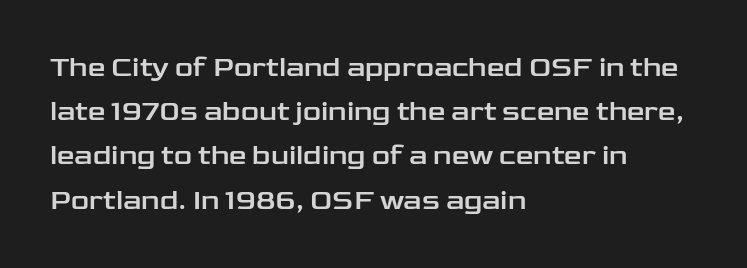
The image shows 28 px wide sans-serif type, upright; set left-aligned, normal line spacing (1.58x), normal letter spacing, not underlined; low stroke contrast and a medium x-height.
